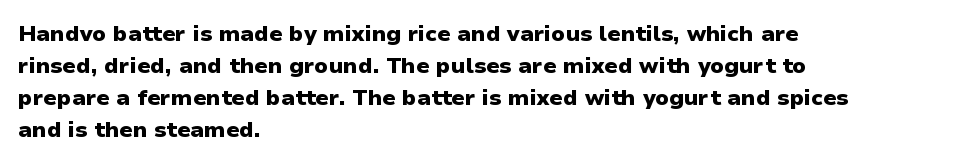
These lines were composed using upright roman letters. Bare-footed words on every line. The vertical gap from one line to the next is medium. Leftover space on each line is placed entirely after the last word. The line texture is even and compact thanks to regular tracking.
